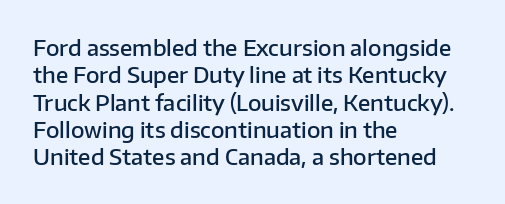
Q: Is the text bold? A: Semi-bold.
Q: Is the text italic (slanted)? A: No, it is upright.
Q: Is the text underlined? A: No.
Q: How is the paragraph aligned? A: Left-aligned.
Q: Is the spacing between letters normal or unusually wide? A: Normal.
